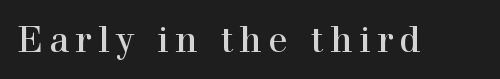
The image shows 36 px serif type, upright; set not underlined; a medium x-height.
